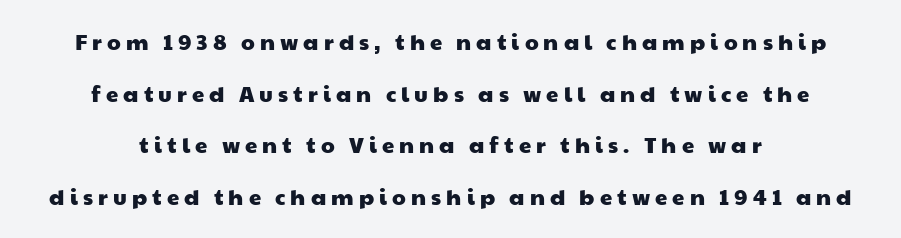
Q: Is the text underlined? A: No.
Q: How is the paragraph aligned? A: Centered.
Q: Is the spacing between letters normal or unusually wide? A: Unusually wide.
Q: Is the spacing between lines tight, normal or loose? A: Loose.
